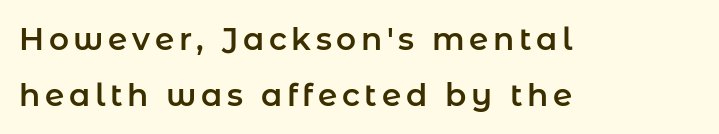
Q: Is the text italic (slanted)? A: No, it is upright.
Q: Is the typeface a serif or a sans-serif typeface? A: Sans-serif.
Q: Is the text underlined? A: No.
Q: How is the paragraph aligned? A: Left-aligned.
Q: Width (condensed, normal, or wide)? A: Normal.
Q: Stroke contrast? A: Low.
Q: x-height? A: Medium.
Q: Monospaced? A: No.
